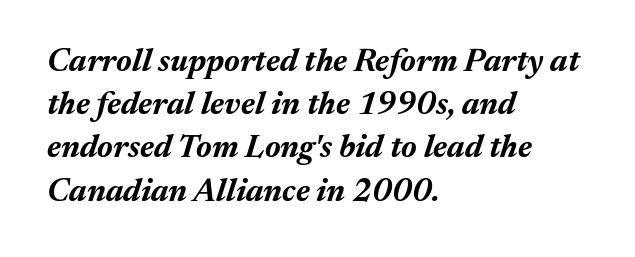
Q: Is the text bold? A: Yes.
Q: Is the text italic (slanted)? A: Yes, it leans right by about 17 degrees.
Q: Is the text underlined? A: No.
Q: How is the paragraph aligned? A: Left-aligned.
Q: Is the spacing between letters normal or unusually wide? A: Normal.
Q: Is the spacing between lines tight, normal or loose? A: Normal.
Q: Width (condensed, normal, or wide)? A: Normal.
Q: Stroke contrast? A: Medium.
Q: x-height? A: Medium.
Q: Monospaced? A: No.
